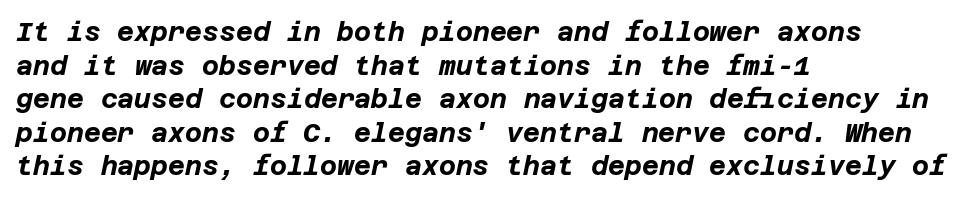
Q: Is the text bold? A: Yes.
Q: Is the text italic (slanted)? A: Yes, it leans right by about 12 degrees.
Q: Is the text underlined? A: No.
Q: How is the paragraph aligned? A: Left-aligned.
Q: Is the spacing between letters normal or unusually wide? A: Normal.
Q: Is the spacing between lines tight, normal or loose? A: Normal.
